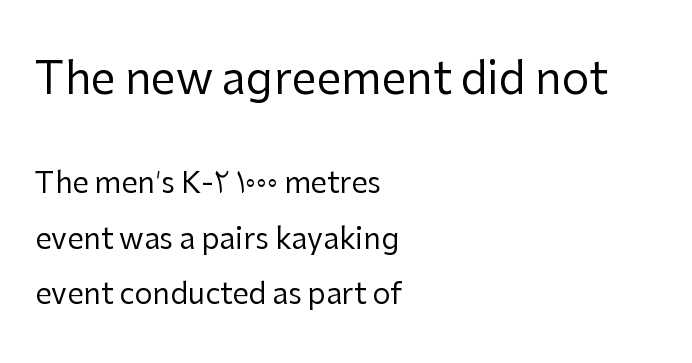
The rendering uses a large line-height, opening up the rows. Unmarked baselines from the first word to the last. Casual observation: everything's shoved over to the left. Short note: letters normally spaced. Bigger letters appear in the top chunk; the bottom chunk is reduced.
